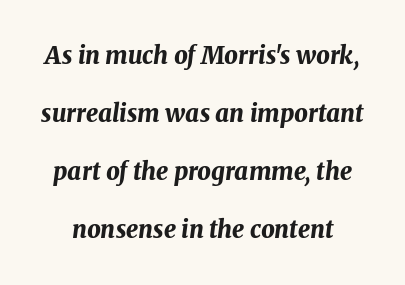
{"italic": "yes", "lean": "right", "slant_degrees": 8, "bold": "yes", "underline": "no", "line_spacing": "loose", "line_spacing_ratio": 2.41, "letter_spacing": "normal", "letter_spacing_em": 0.0, "glyph_px": 24}
